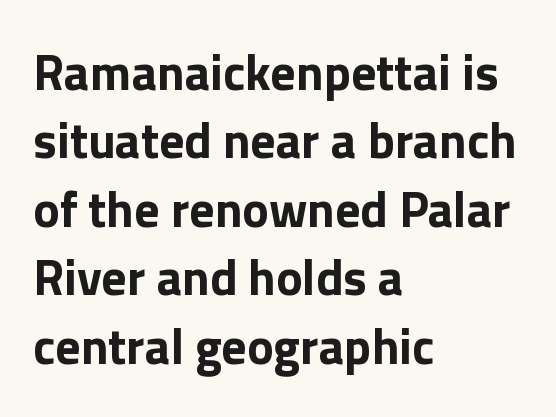
{"serif": "no", "italic": "no", "bold": "yes", "weight": "bold", "width": "normal", "stroke_contrast": "low", "x_height": "medium", "monospaced": "no", "underline": "no", "align": "left", "line_spacing": "normal", "line_spacing_ratio": 1.37, "letter_spacing": "normal", "letter_spacing_em": 0.0, "glyph_px": 50}
